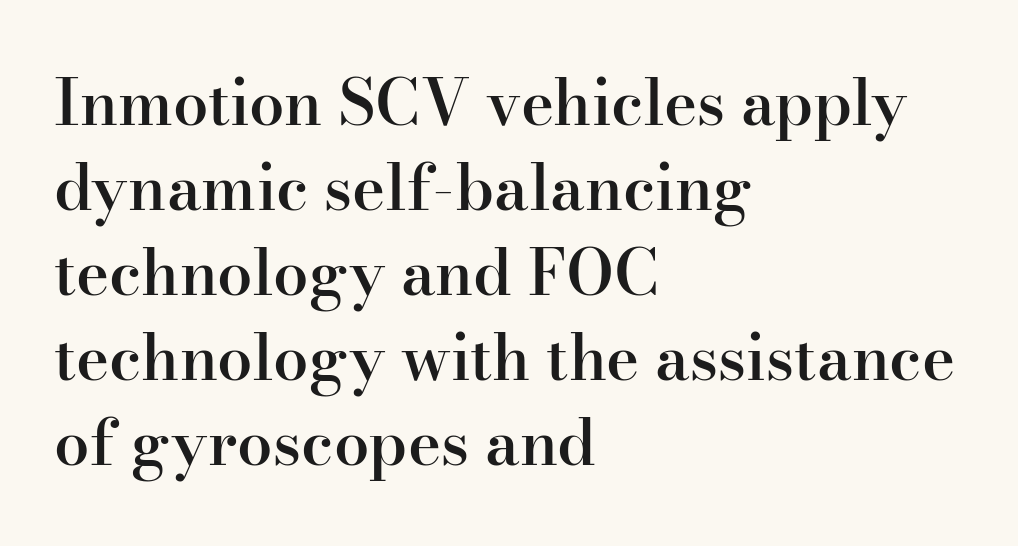
These lines keep a tight, regular rhythm from letter to letter. Underline: absent. Does the weight exceed regular? Yes, but only to semibold. The passage shown stacks its lines at a standard gap. The face used here is proportionally spaced, like ordinary book or web type.
